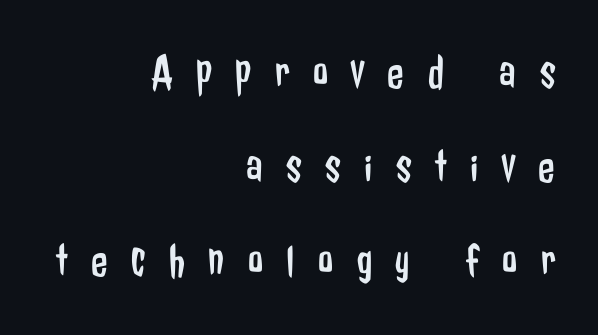
{"serif": "no", "italic": "no", "bold": "no", "weight": "regular", "width": "condensed", "stroke_contrast": "low", "x_height": "medium", "monospaced": "no", "underline": "no", "align": "right", "line_spacing": "loose", "line_spacing_ratio": 1.96, "letter_spacing": "wide", "letter_spacing_em": 0.49, "glyph_px": 48}
